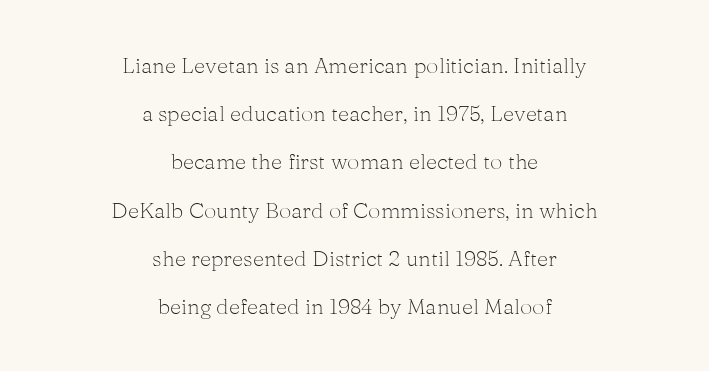
{"italic": "no", "bold": "no", "underline": "no", "align": "center", "line_spacing": "loose", "line_spacing_ratio": 2.19, "letter_spacing": "normal", "letter_spacing_em": 0.0, "glyph_px": 22}
